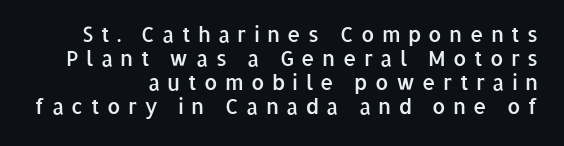
Q: Is the text bold? A: Semi-bold.
Q: Is the text italic (slanted)? A: No, it is upright.
Q: Is the text underlined? A: No.
Q: How is the paragraph aligned? A: Right-aligned.
Q: Is the spacing between letters normal or unusually wide? A: Unusually wide.
Q: Is the spacing between lines tight, normal or loose? A: Tight.
